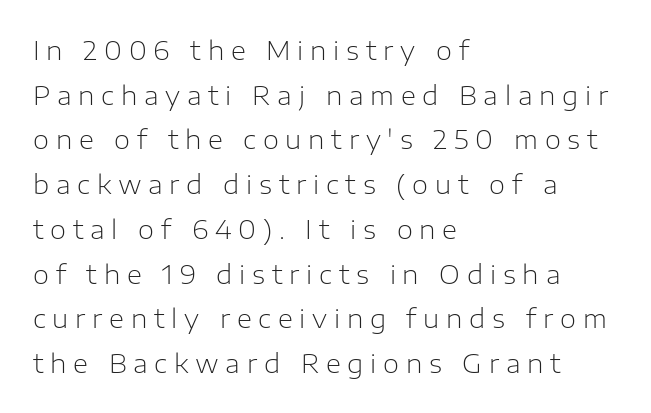
Q: Is the text bold? A: No.
Q: Is the text italic (slanted)? A: No, it is upright.
Q: Is the text underlined? A: No.
Q: How is the paragraph aligned? A: Left-aligned.
Q: Is the spacing between letters normal or unusually wide? A: Unusually wide.
